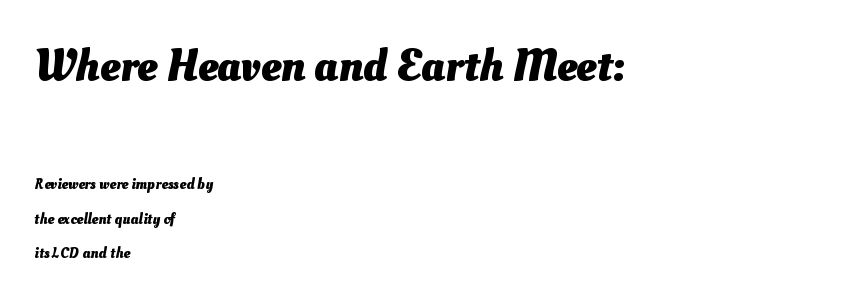
Anything drawn beneath the words? Only blank space. Typesetter's note — upper block bumped up in size, lower block left smaller. Rows of type keep a wide berth in the vertical direction. Alignment: flush left. I'd describe the lettering as bold — thick and assertive. You could call the tracking neutral — neither tight nor loose.
